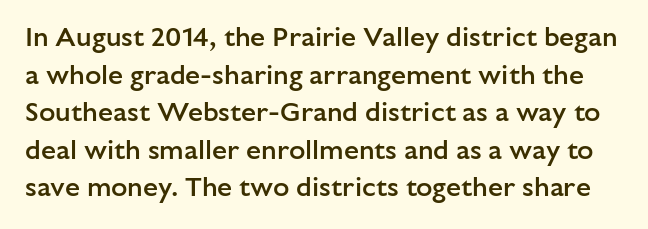
{"italic": "no", "bold": "semi", "underline": "no", "line_spacing": "normal", "line_spacing_ratio": 1.39, "letter_spacing": "normal", "letter_spacing_em": 0.0, "glyph_px": 27}
